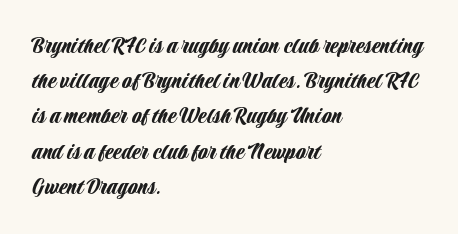
The image shows 25 px text type; set left-aligned, normal line spacing (1.41x), normal letter spacing, not underlined.
